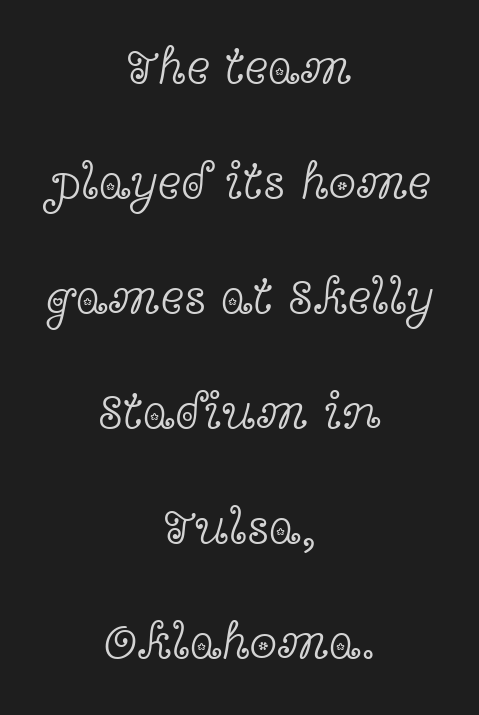
The image shows 50 px light, wide serif type, upright; set centered, loose line spacing (2.3x), normal letter spacing, not underlined; a medium x-height.
